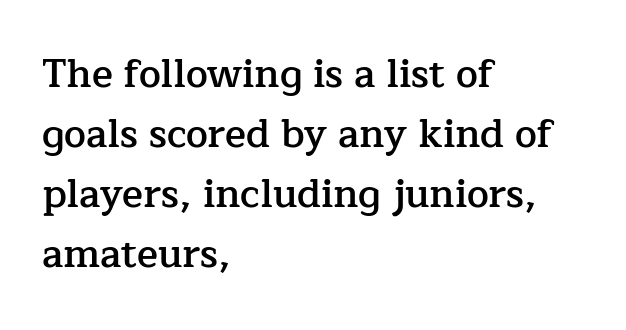
Q: Is the text bold? A: Semi-bold.
Q: Is the text italic (slanted)? A: No, it is upright.
Q: Is the typeface a serif or a sans-serif typeface? A: Serif.
Q: Is the text underlined? A: No.
Q: How is the paragraph aligned? A: Left-aligned.
Q: Is the spacing between letters normal or unusually wide? A: Normal.
Q: Is the spacing between lines tight, normal or loose? A: Normal.
Q: Width (condensed, normal, or wide)? A: Normal.
Q: Stroke contrast? A: Low.
Q: x-height? A: Medium.
Q: Monospaced? A: No.
